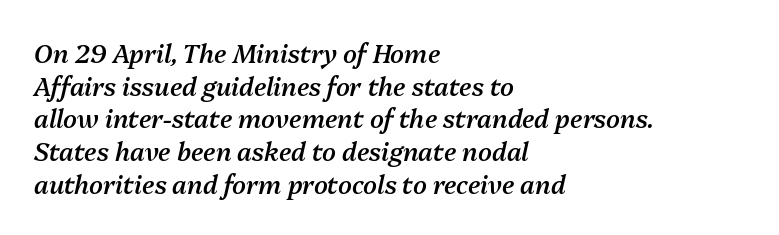
Q: Is the text bold? A: Semi-bold.
Q: Is the text italic (slanted)? A: Yes, it leans right by about 13 degrees.
Q: Is the text underlined? A: No.
Q: How is the paragraph aligned? A: Left-aligned.
Q: Is the spacing between letters normal or unusually wide? A: Normal.
Q: Is the spacing between lines tight, normal or loose? A: Normal.
